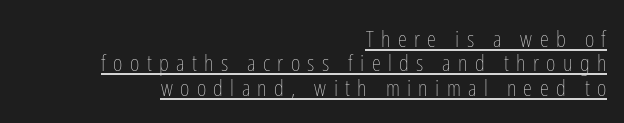
{"italic": "no", "bold": "no", "underline": "yes", "align": "right", "line_spacing": "tight", "line_spacing_ratio": 1.06, "letter_spacing": "wide", "letter_spacing_em": 0.32, "glyph_px": 23}
